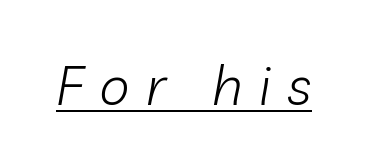
The typesetting does not lean heavy: it is not bold. The rendering applies a slant to the glyphs. Quick note: underline on. Each letter keeps its own natural width here, so spacing adapts to shape.
